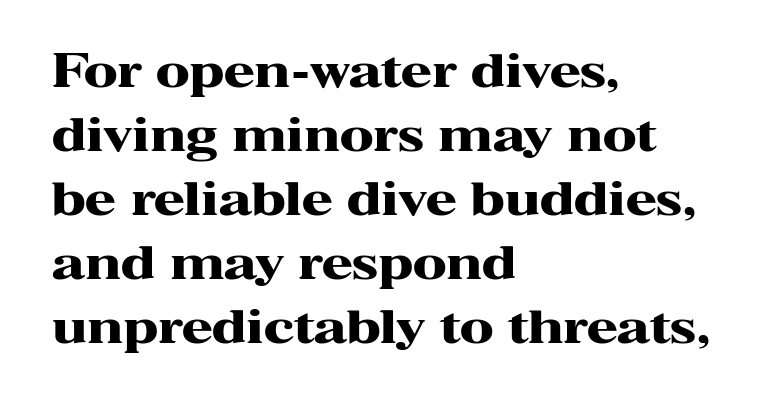
{"serif": "yes", "italic": "no", "bold": "yes", "weight": "heavy", "width": "wide", "stroke_contrast": "high", "x_height": "medium", "monospaced": "no", "underline": "no", "align": "left", "line_spacing": "normal", "line_spacing_ratio": 1.42, "letter_spacing": "normal", "letter_spacing_em": 0.0, "glyph_px": 45}
